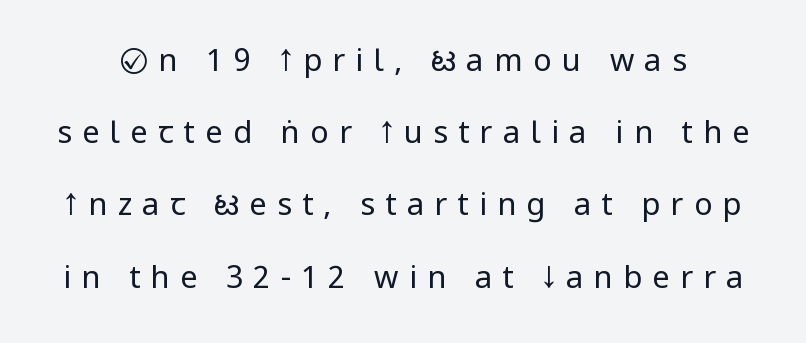
Q: Is the text bold? A: No.
Q: Is the text italic (slanted)? A: No, it is upright.
Q: Is the typeface a serif or a sans-serif typeface? A: Sans-serif.
Q: Is the text underlined? A: No.
Q: Is the spacing between letters normal or unusually wide? A: Unusually wide.
Q: Is the spacing between lines tight, normal or loose? A: Loose.
Q: Width (condensed, normal, or wide)? A: Condensed.
Q: Stroke contrast? A: Low.
